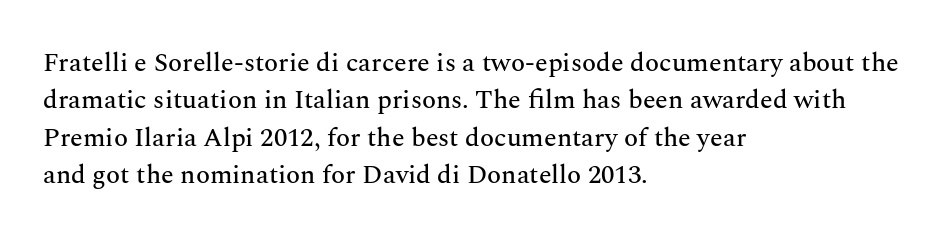
{"italic": "no", "underline": "no", "align": "left", "line_spacing": "normal", "line_spacing_ratio": 1.44, "letter_spacing": "normal", "letter_spacing_em": 0.0, "glyph_px": 26}
